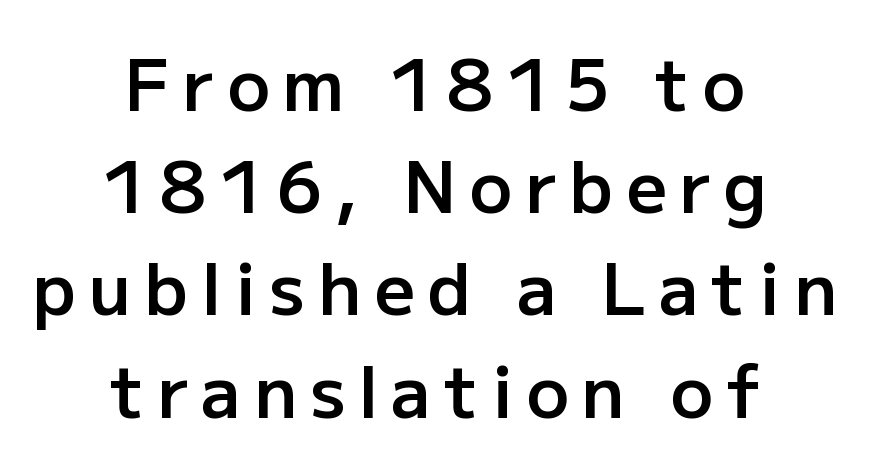
{"serif": "no", "italic": "no", "bold": "semi", "weight": "semibold", "width": "normal", "stroke_contrast": "low", "x_height": "medium", "monospaced": "no", "underline": "no", "align": "center", "line_spacing": "normal", "line_spacing_ratio": 1.44, "glyph_px": 71}
